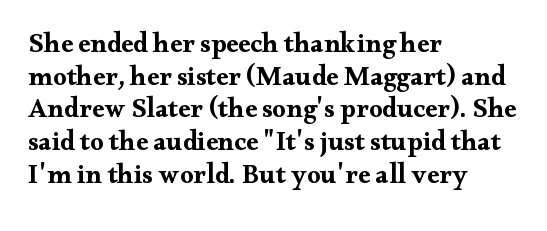
The glyphs are unaccompanied by any horizontal stroke below them. The passage shown is emphatically bold. The lettering holds an erect, upright posture throughout. Here the glyphs are tracked normally, forming tight word shapes.
